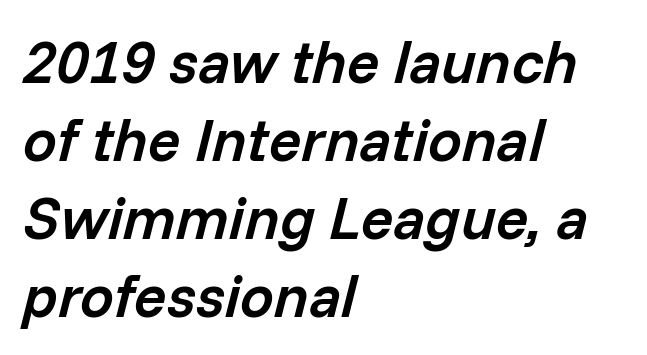
These lines stack with their left ends in a neat column. The passage shown stacks its lines at a standard gap. The rendering keeps characters at their native spacing. The face used here is a semibold: visibly heavier than regular, lighter than bold. Letters rest on an invisible, unmarked baseline. Proportional: the letters do not fall into vertical columns.
